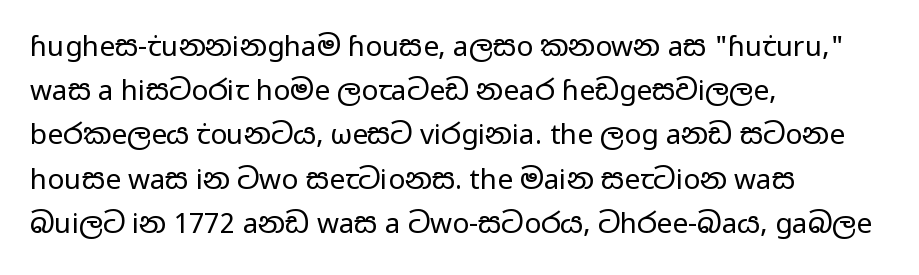
Observe the absence of serifs on each vertical stroke in this sample. This sample uses an upright cut, with every glyph sitting square on the baseline. Check the space under the baseline: it is left empty. A normal amount of white space separates one row of letters from the next.
